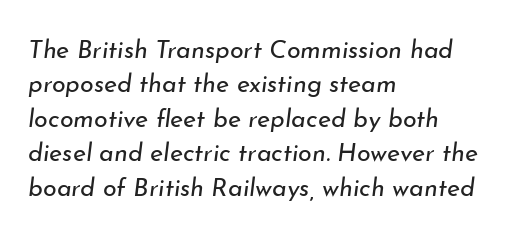
Words appear dense and cohesive because spacing is normal. The whole block is typeset with a tilt. Weight: regular or lighter. The rag falls on the right side of this text block.
